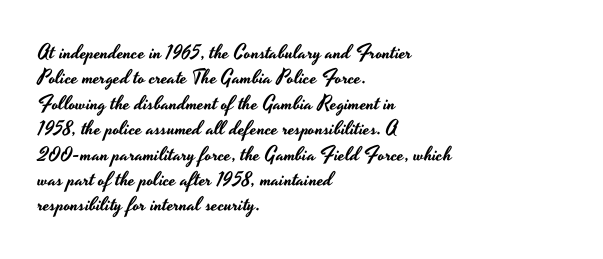
{"underline": "no", "align": "left", "line_spacing": "normal", "line_spacing_ratio": 1.27, "letter_spacing": "normal", "letter_spacing_em": 0.0, "glyph_px": 20}
